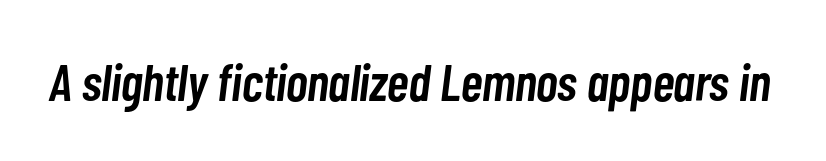
Here the designer chose a conventional face with non-uniform glyph widths. Quick note: italic. The horizontal fit of the characters is conventional and even. A bare baseline throughout the passage. Strokes here are thickened, but only to semibold level.
